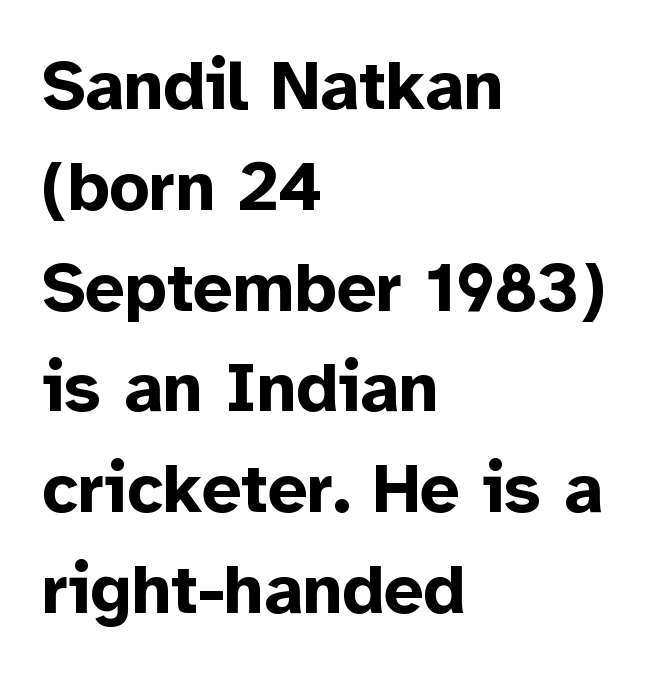
Q: Is the text bold? A: Yes.
Q: Is the text italic (slanted)? A: No, it is upright.
Q: Is the typeface a serif or a sans-serif typeface? A: Sans-serif.
Q: Is the text underlined? A: No.
Q: How is the paragraph aligned? A: Left-aligned.
Q: Is the spacing between letters normal or unusually wide? A: Normal.
Q: Is the spacing between lines tight, normal or loose? A: Normal.
Q: Width (condensed, normal, or wide)? A: Normal.
Q: Stroke contrast? A: Low.
Q: x-height? A: Medium.
Q: Monospaced? A: No.
